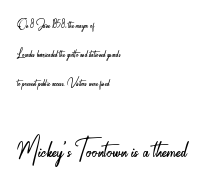
The glyphs are unaccompanied by any horizontal stroke below them. To sum up the face: it is a sans, with no serifs. Letters have the restrained weight of plain body copy at most. The passage shown stacks its lines with a broad gap.
